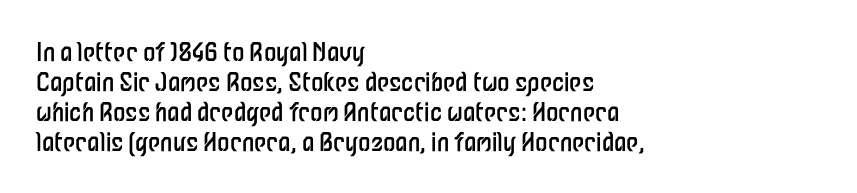
Stem width sits at or under what a default text font uses. Rendered with straight, roman letterforms. In CSS terms this would be text-align: left. Is the letter spacing exaggerated? No — it looks like the ordinary default.
